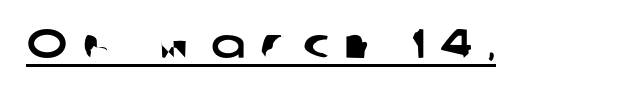
{"serif": "no", "width": "wide", "stroke_contrast": "low", "x_height": "medium", "monospaced": "no", "underline": "yes", "letter_spacing": "wide", "letter_spacing_em": 0.35, "glyph_px": 41}
